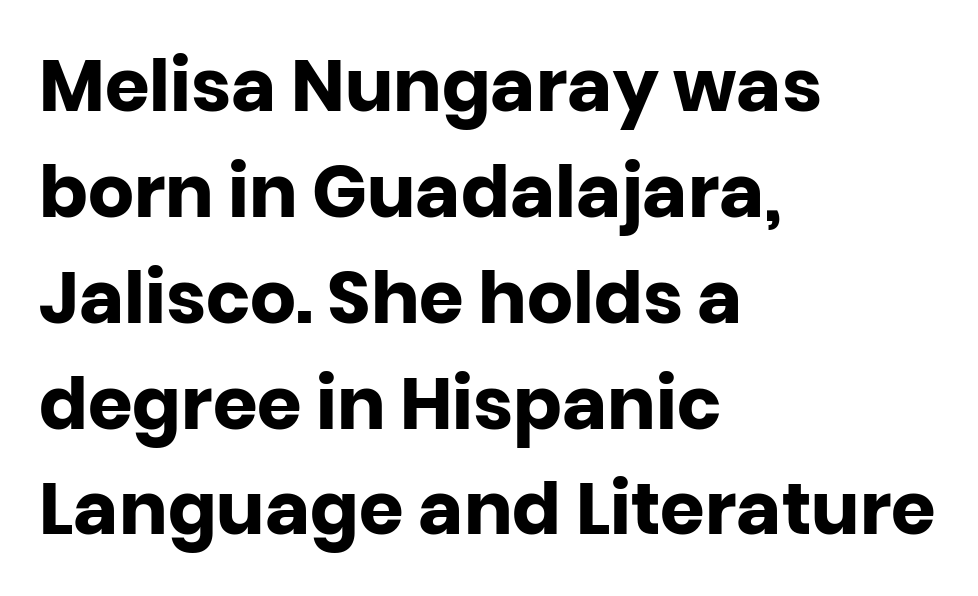
Anything drawn beneath the words? Only blank space. Does the leading feel generous? No, just average. Heavy, bold letterforms. The typesetter chose a ragged-right arrangement here. Varying glyph widths throughout — classic text-font behaviour. Characters follow at the spacing the type designer built in.
